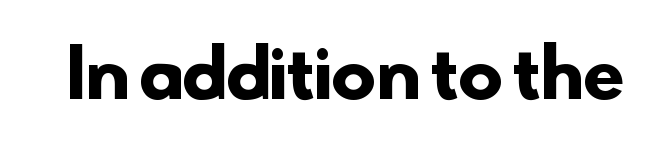
I'd describe the lettering as bold — thick and assertive. Each row of text sits above clean, open space. The gaps between neighbouring characters are ordinary and unremarkable. The letters carry no serifs — their stems end cleanly without finishing strokes. Do the characters align in a grid? No, the font is proportional.
